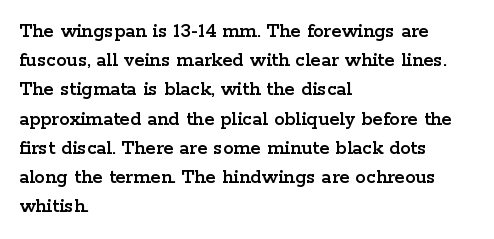
{"italic": "no", "underline": "no", "align": "left", "line_spacing": "normal", "line_spacing_ratio": 1.39, "letter_spacing": "normal", "letter_spacing_em": 0.0, "glyph_px": 21}
